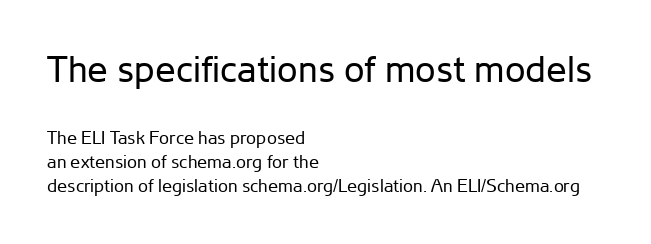
The image shows 37 px regular-weight sans-serif type, upright; set left-aligned, normal line spacing (1.35x), normal letter spacing, not underlined; the first (top) block is 2.06x larger; low stroke contrast and a medium x-height.
